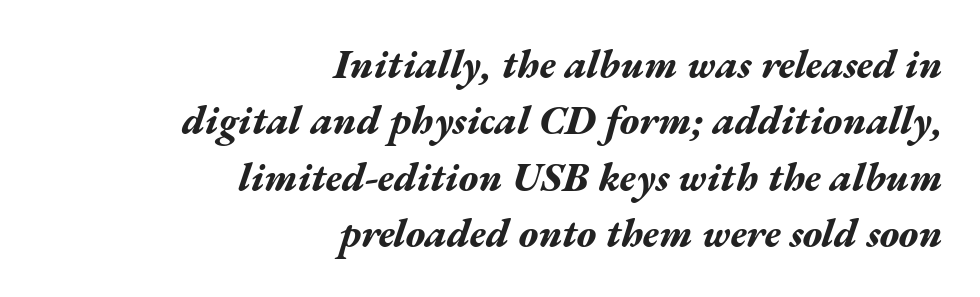
{"italic": "yes", "lean": "right", "slant_degrees": 17, "bold": "yes", "weight": "bold", "width": "wide", "stroke_contrast": "medium", "x_height": "medium", "monospaced": "no", "underline": "no", "align": "right", "line_spacing": "normal", "line_spacing_ratio": 1.41, "letter_spacing": "normal", "letter_spacing_em": 0.0, "glyph_px": 40}
